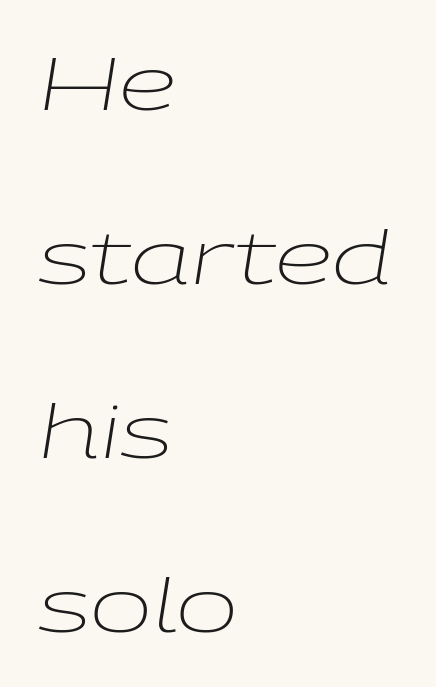
{"italic": "yes", "lean": "right", "slant_degrees": 9, "bold": "no", "weight": "light", "width": "wide", "stroke_contrast": "low", "x_height": "medium", "monospaced": "no", "underline": "no", "align": "left", "line_spacing": "loose", "line_spacing_ratio": 2.35, "letter_spacing": "normal", "letter_spacing_em": 0.0, "glyph_px": 74}
